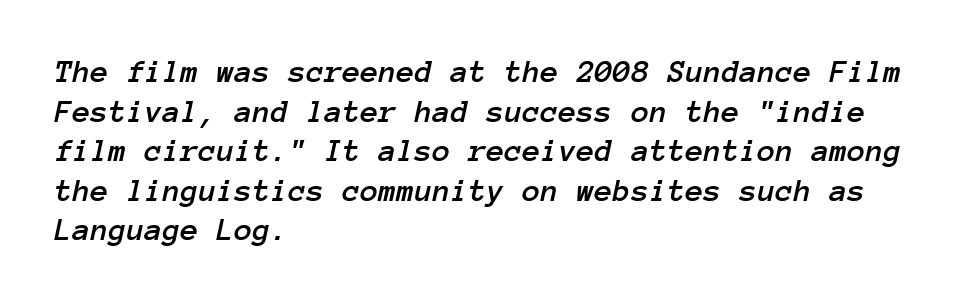
Q: Is the text italic (slanted)? A: Yes, it leans right by about 12 degrees.
Q: Is the text underlined? A: No.
Q: How is the paragraph aligned? A: Left-aligned.
Q: Is the spacing between letters normal or unusually wide? A: Normal.
Q: Width (condensed, normal, or wide)? A: Normal.
Q: Stroke contrast? A: Low.
Q: x-height? A: Medium.
Q: Monospaced? A: Yes.
